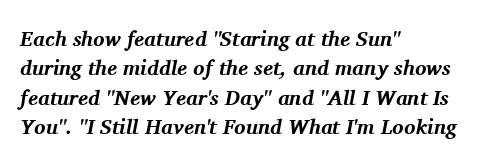
The image shows 21 px bold type, italic (leaning right); set left-aligned, normal line spacing (1.4x), normal letter spacing, not underlined.
